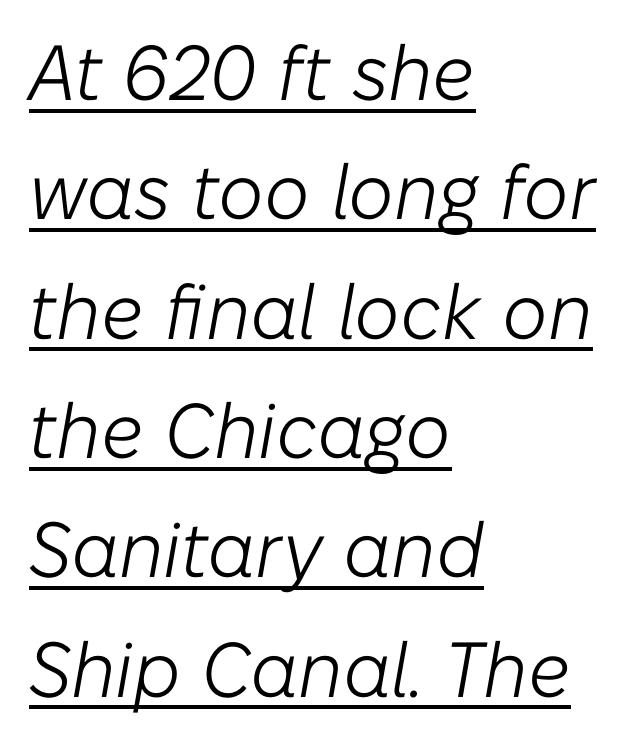
These lines keep a tight, regular rhythm from letter to letter. Character widths vary here, with narrow letters taking less room than wide ones. Posture: slanted. The strokes carry an ordinary text weight at most. Left-aligned paragraph, ragged on the right.
